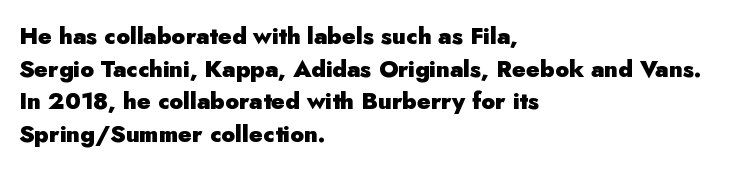
The image shows 23 px bold type, upright; set left-aligned, normal line spacing (1.42x), normal letter spacing, not underlined.
